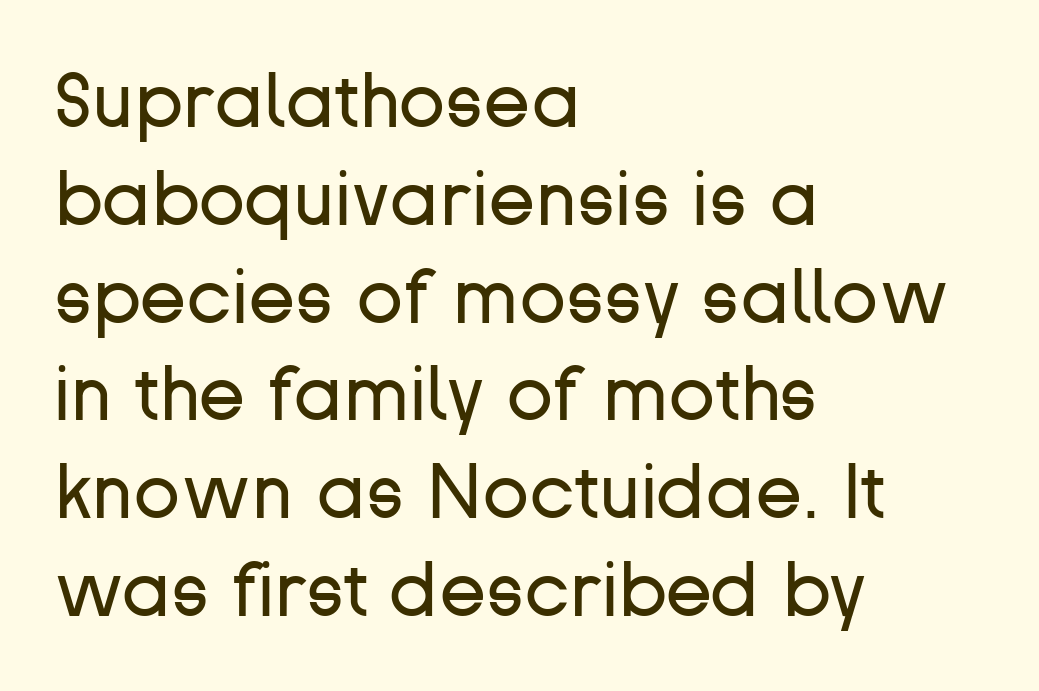
{"serif": "no", "italic": "no", "bold": "no", "weight": "regular", "width": "normal", "stroke_contrast": "low", "x_height": "medium", "monospaced": "no", "underline": "no", "align": "left", "line_spacing": "normal", "line_spacing_ratio": 1.27, "letter_spacing": "normal", "letter_spacing_em": 0.0, "glyph_px": 77}
